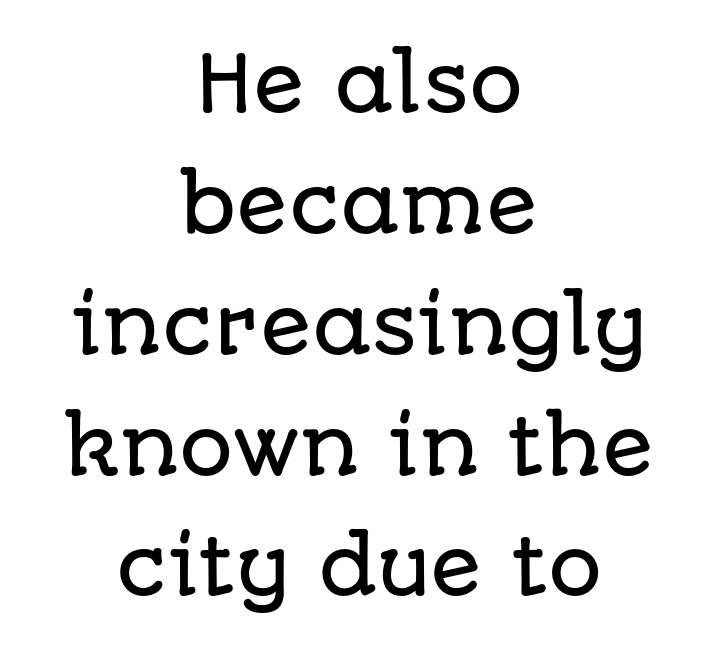
Type without underlining. The font's upright variant was chosen for this text. In terms of leading, this rendering sits right in the middle. Character widths vary here, with narrow letters taking less room than wide ones.
